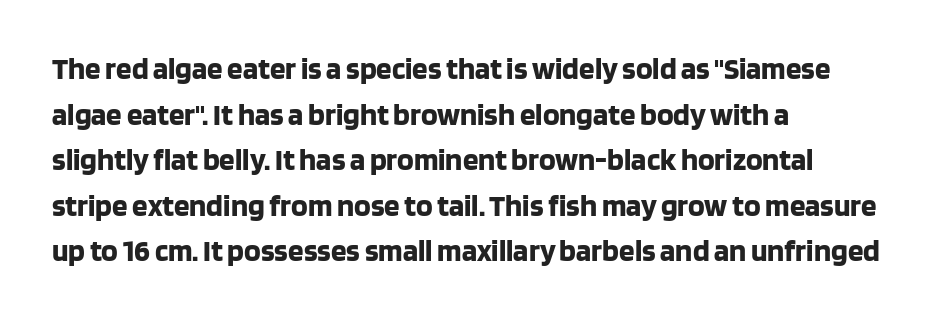
Normally led — the rows are evenly, conventionally spaced. The baseline area is clear. Each line starts at the same left margin while the right side varies. Italic: no, the glyphs are upright roman. Here the glyphs are tracked normally, forming tight word shapes. Do the characters align in a grid? No, the font is proportional.
